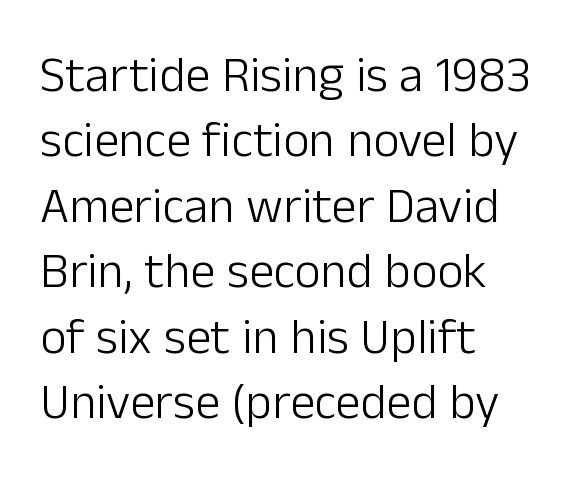
Q: Is the text bold? A: No.
Q: Is the text italic (slanted)? A: No, it is upright.
Q: Is the typeface a serif or a sans-serif typeface? A: Sans-serif.
Q: Is the text underlined? A: No.
Q: How is the paragraph aligned? A: Left-aligned.
Q: Is the spacing between letters normal or unusually wide? A: Normal.
Q: Is the spacing between lines tight, normal or loose? A: Normal.
Q: Width (condensed, normal, or wide)? A: Normal.
Q: Stroke contrast? A: Low.
Q: x-height? A: Medium.
Q: Monospaced? A: No.
